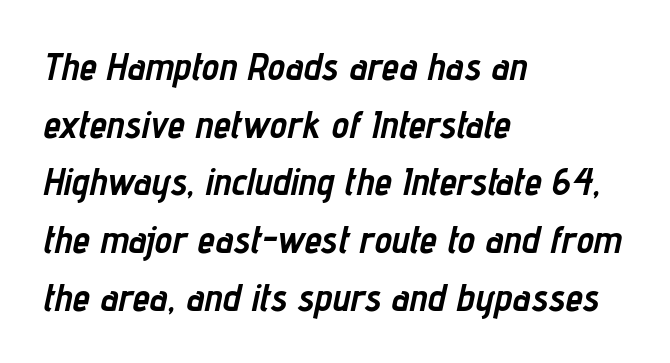
Nobody touched the tracking dial on this one. A typesetter would call this proportional, since set widths differ per character. How heavy is the stroke? Heavy — this is a bold. Posture: slanted.
